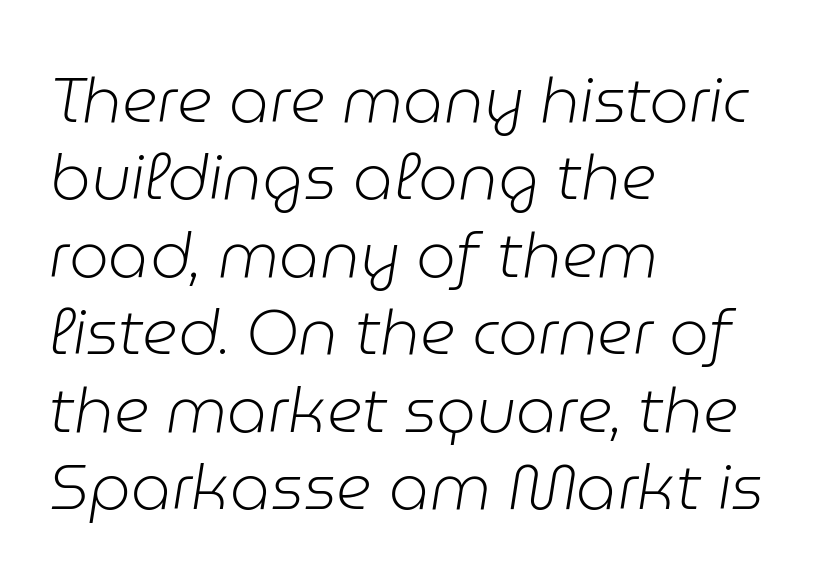
The image shows 63 px light type, italic (leaning right); set left-aligned, line spacing 1.23x, normal letter spacing, not underlined; low stroke contrast and a medium x-height.
